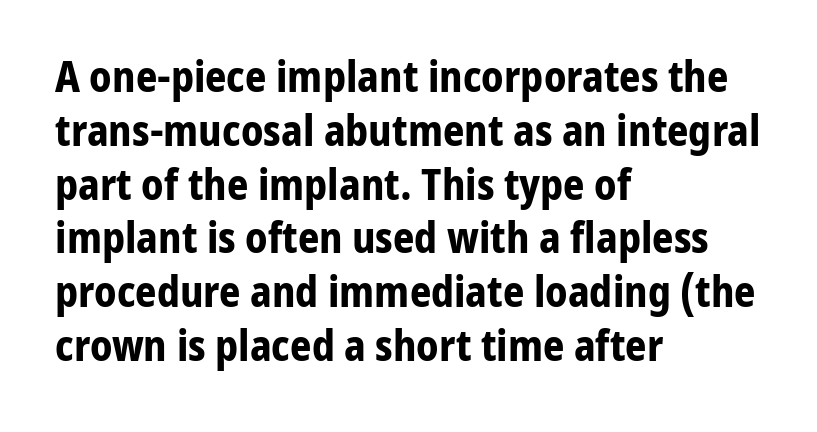
Q: Is the text bold? A: Yes.
Q: Is the text italic (slanted)? A: No, it is upright.
Q: Is the typeface a serif or a sans-serif typeface? A: Sans-serif.
Q: Is the text underlined? A: No.
Q: How is the paragraph aligned? A: Left-aligned.
Q: Is the spacing between letters normal or unusually wide? A: Normal.
Q: Is the spacing between lines tight, normal or loose? A: Normal.
Q: Width (condensed, normal, or wide)? A: Normal.
Q: Stroke contrast? A: Low.
Q: x-height? A: Medium.
Q: Monospaced? A: No.
